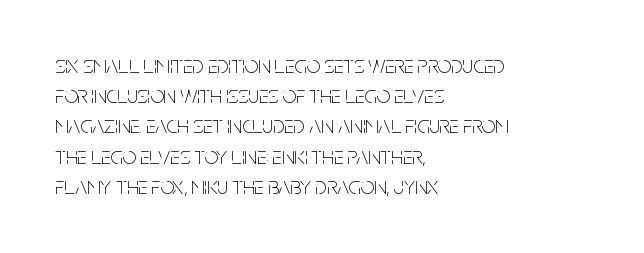
{"italic": "no", "bold": "no", "underline": "no", "align": "left", "line_spacing": "normal", "line_spacing_ratio": 1.26, "letter_spacing": "normal", "letter_spacing_em": 0.0, "glyph_px": 24}
